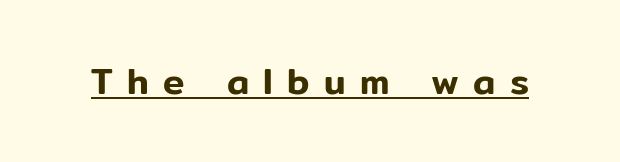
The image shows 36 px sans-serif type, upright; set unusually wide letter spacing (+0.4 em), underlined; low stroke contrast and a medium x-height.
